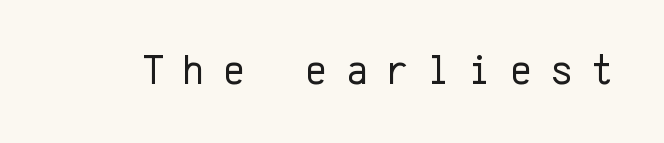
{"serif": "no", "italic": "no", "bold": "no", "weight": "regular", "width": "normal", "stroke_contrast": "low", "x_height": "medium", "monospaced": "yes", "underline": "no", "letter_spacing": "wide", "letter_spacing_em": 0.45, "glyph_px": 42}
